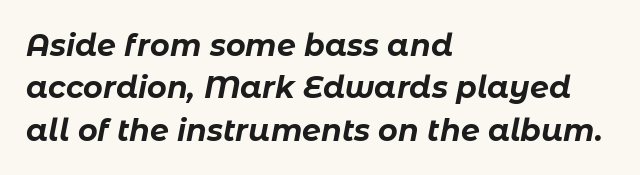
{"italic": "yes", "lean": "right", "slant_degrees": 11, "bold": "yes", "weight": "bold", "width": "normal", "stroke_contrast": "low", "x_height": "medium", "monospaced": "no", "underline": "no", "align": "left", "line_spacing": "normal", "line_spacing_ratio": 1.41, "letter_spacing": "normal", "letter_spacing_em": 0.0, "glyph_px": 30}
